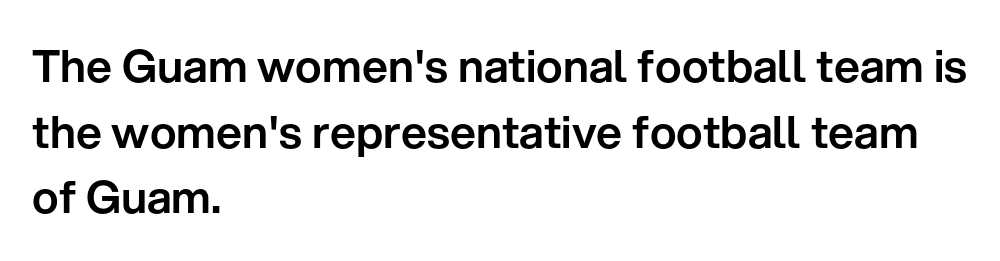
The image shows 45 px sans-serif type, upright; set left-aligned, normal line spacing (1.46x), normal letter spacing, not underlined; low stroke contrast and a medium x-height.
